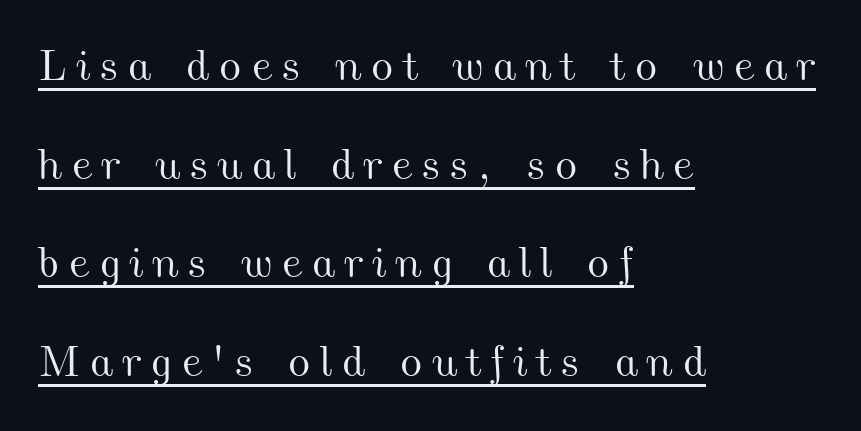
Q: Is the text underlined? A: Yes.
Q: How is the paragraph aligned? A: Left-aligned.
Q: Is the spacing between lines tight, normal or loose? A: Loose.
Q: Width (condensed, normal, or wide)? A: Wide.
Q: Stroke contrast? A: Medium.
Q: x-height? A: Small.
Q: Monospaced? A: No.
